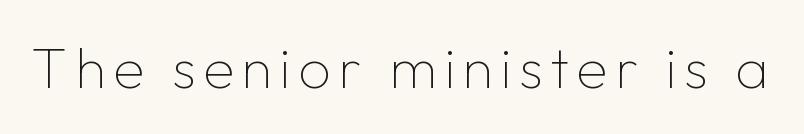
{"serif": "no", "italic": "no", "bold": "no", "weight": "thin", "width": "normal", "stroke_contrast": "low", "x_height": "medium", "monospaced": "no", "underline": "no", "glyph_px": 57}
